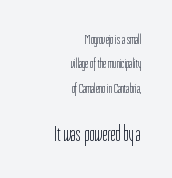
The letters sit at their default tracking, neither squeezed nor spread. The later block is typeset at a bigger size than the earlier block. The rendering anchors every line to the right-hand side. The specimen reads as upright at a glance. No chunkiness to these letters — they're not bold. Anything drawn beneath the words? Only blank space.
